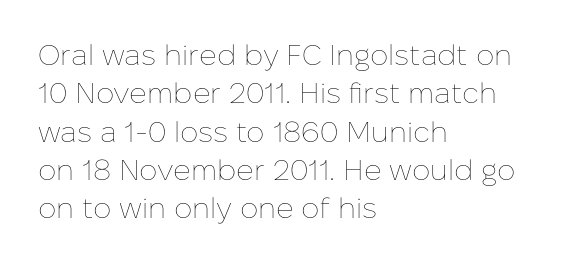
Q: Is the text bold? A: No.
Q: Is the text italic (slanted)? A: No, it is upright.
Q: Is the text underlined? A: No.
Q: How is the paragraph aligned? A: Left-aligned.
Q: Is the spacing between letters normal or unusually wide? A: Normal.
Q: Is the spacing between lines tight, normal or loose? A: Normal.
Q: Width (condensed, normal, or wide)? A: Normal.
Q: Stroke contrast? A: Low.
Q: x-height? A: Medium.
Q: Monospaced? A: No.
